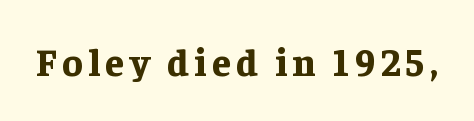
Q: Is the text bold? A: Yes.
Q: Is the text italic (slanted)? A: No, it is upright.
Q: Is the typeface a serif or a sans-serif typeface? A: Serif.
Q: Is the text underlined? A: No.
Q: Width (condensed, normal, or wide)? A: Normal.
Q: Stroke contrast? A: Low.
Q: x-height? A: Medium.
Q: Monospaced? A: No.
